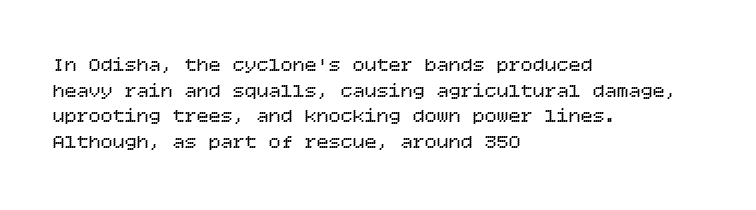
The weight would be labelled regular, book, light, or lighter still. Tall strokes in this sample are plumb rather than angled. These lines stack with their left ends in a neat column. Unmarked baselines from the first word to the last. Regular leading. A typesetter would call this zero additional tracking.
